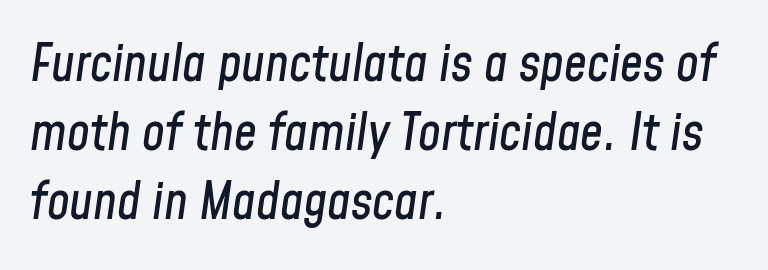
Q: Is the text italic (slanted)? A: Yes, it leans right by about 8 degrees.
Q: Is the text underlined? A: No.
Q: How is the paragraph aligned? A: Left-aligned.
Q: Is the spacing between letters normal or unusually wide? A: Normal.
Q: Is the spacing between lines tight, normal or loose? A: Normal.
Q: Width (condensed, normal, or wide)? A: Condensed.
Q: Stroke contrast? A: Low.
Q: x-height? A: Medium.
Q: Monospaced? A: No.
